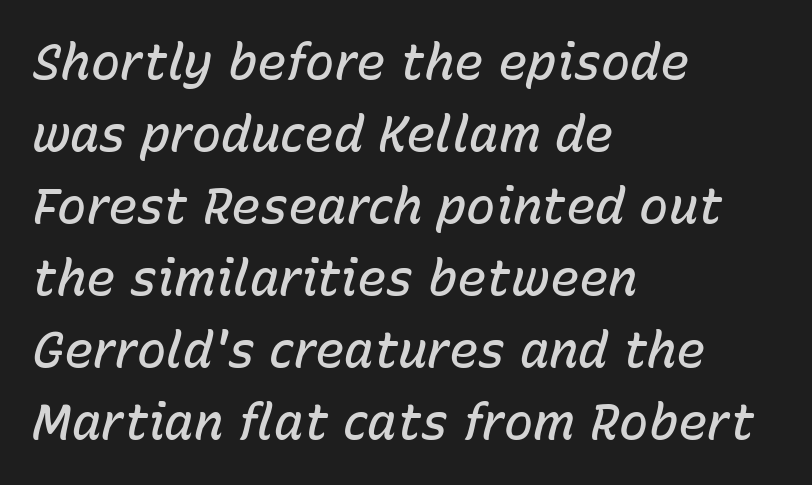
Characters are canted at an angle relative to the baseline's perpendicular. Horizontal bands of white between lines are of average thickness. A student would call this left alignment; a typographer would say flush left, rag right. Do the characters align in a grid? No, the font is proportional. Has an underline been added? It has not. I'd describe the lettering as semibold — firm but not a full bold.
